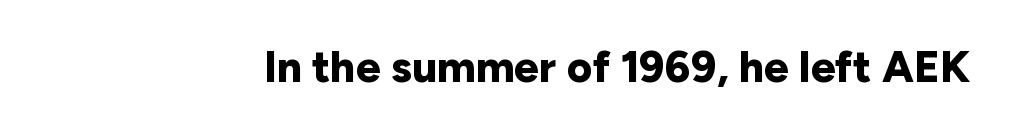
The image shows 44 px bold sans-serif type, upright; set normal letter spacing, not underlined; low stroke contrast and a medium x-height.
